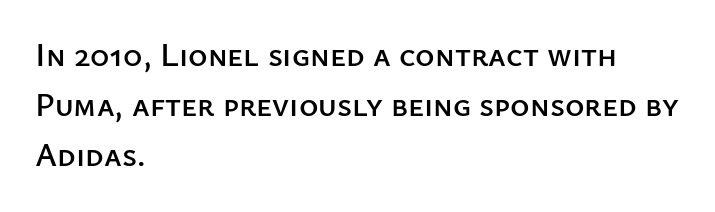
No word sits above an underline. Tall strokes in this sample are plumb rather than angled. Do the characters align in a grid? No, the font is proportional. Serifs: no, the terminals of the letterforms are clean.
